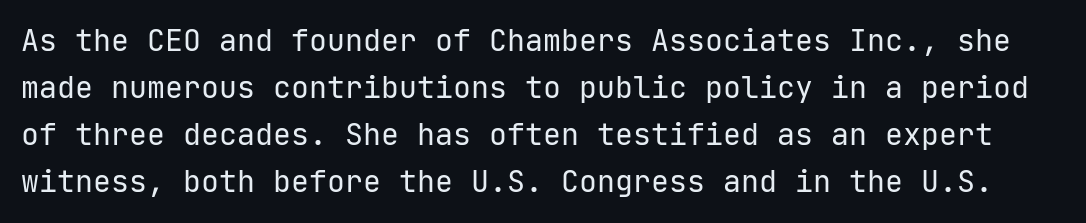
{"serif": "no", "italic": "no", "bold": "no", "weight": "regular", "width": "normal", "stroke_contrast": "low", "x_height": "medium", "monospaced": "yes", "underline": "no", "line_spacing": "normal", "line_spacing_ratio": 1.57, "letter_spacing": "normal", "letter_spacing_em": 0.0, "glyph_px": 30}
